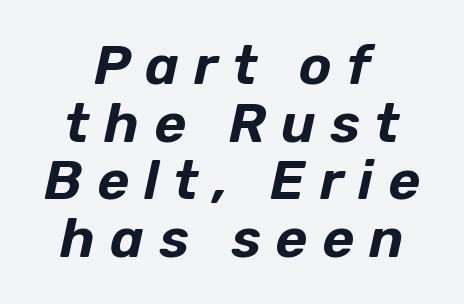
Q: Is the text italic (slanted)? A: Yes, it leans right by about 12 degrees.
Q: Is the text underlined? A: No.
Q: How is the paragraph aligned? A: Centered.
Q: Is the spacing between letters normal or unusually wide? A: Unusually wide.
Q: Is the spacing between lines tight, normal or loose? A: Tight.
Q: Width (condensed, normal, or wide)? A: Normal.
Q: Stroke contrast? A: Low.
Q: x-height? A: Medium.
Q: Monospaced? A: No.
